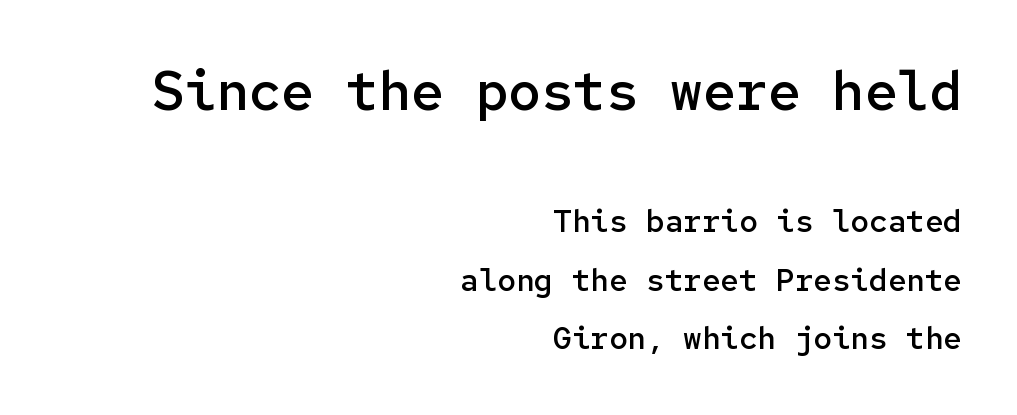
{"serif": "no", "italic": "no", "bold": "semi", "weight": "semibold", "width": "normal", "stroke_contrast": "low", "x_height": "medium", "monospaced": "yes", "underline": "no", "align": "right", "line_spacing_ratio": 1.89, "letter_spacing": "normal", "letter_spacing_em": 0.0, "larger_block": "first", "size_ratio": 1.74, "glyph_px": 54}
